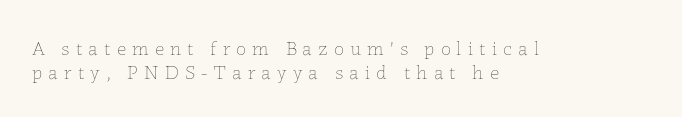
{"italic": "no", "bold": "no", "underline": "no", "align": "left", "line_spacing_ratio": 1.19, "letter_spacing": "wide", "letter_spacing_em": 0.31, "glyph_px": 20}
